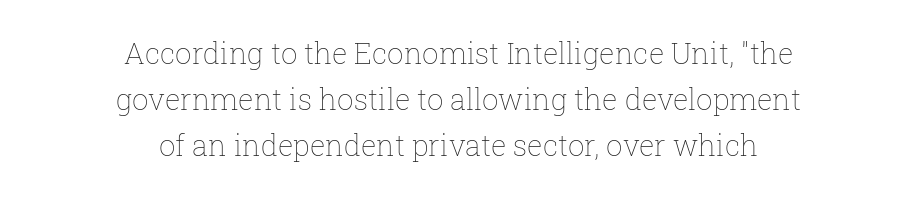
Q: Is the text bold? A: No.
Q: Is the text italic (slanted)? A: No, it is upright.
Q: Is the text underlined? A: No.
Q: How is the paragraph aligned? A: Centered.
Q: Is the spacing between letters normal or unusually wide? A: Normal.
Q: Is the spacing between lines tight, normal or loose? A: Normal.
Q: Width (condensed, normal, or wide)? A: Normal.
Q: Stroke contrast? A: Low.
Q: x-height? A: Medium.
Q: Monospaced? A: No.
